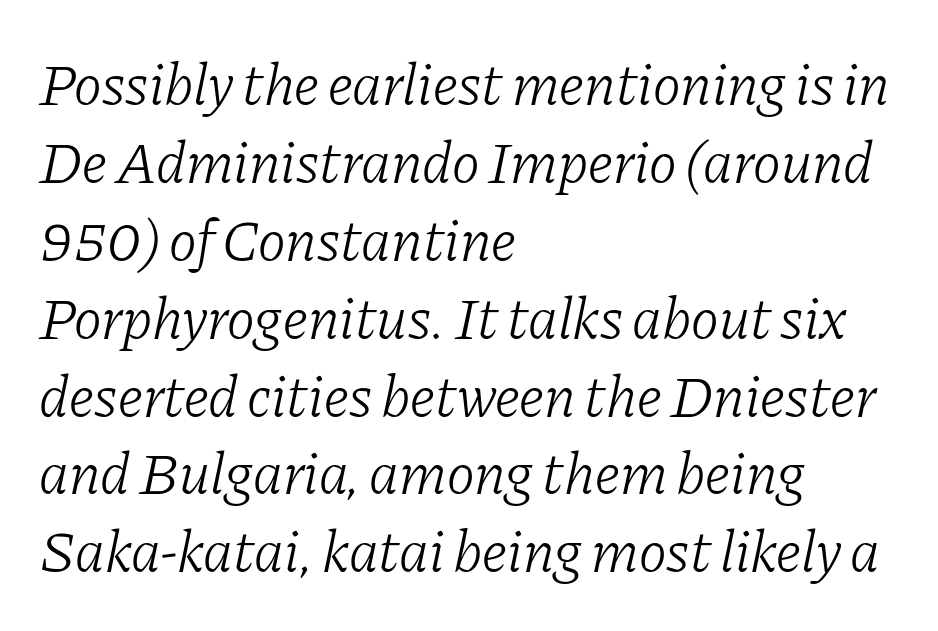
Visually the block forms a straight wall on the left and a jagged coastline on the right. Is this a heavy cut? Hardly; it is regular or lighter. I'd call this a serif setting — the letters wear small feet. The whole block is typeset with a tilt. Students, note that the glyphs here touch the page at normal intervals.
